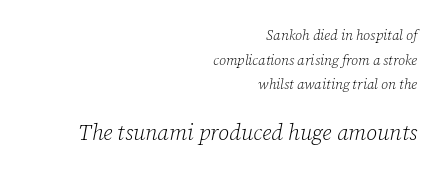
Q: Is the text bold? A: No.
Q: Is the text italic (slanted)? A: Yes, it leans right by about 12 degrees.
Q: Is the text underlined? A: No.
Q: How is the paragraph aligned? A: Right-aligned.
Q: Is the spacing between letters normal or unusually wide? A: Normal.
Q: Which block of text is set in a larger size, the first (top) or the second (bottom)? A: The second (bottom) one.
